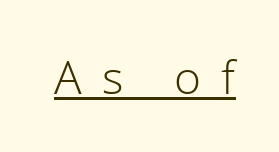
Q: Is the text bold? A: No.
Q: Is the text italic (slanted)? A: No, it is upright.
Q: Is the typeface a serif or a sans-serif typeface? A: Sans-serif.
Q: Is the text underlined? A: Yes.
Q: Is the spacing between letters normal or unusually wide? A: Unusually wide.
Q: Width (condensed, normal, or wide)? A: Normal.
Q: x-height? A: Medium.
Q: Monospaced? A: No.
